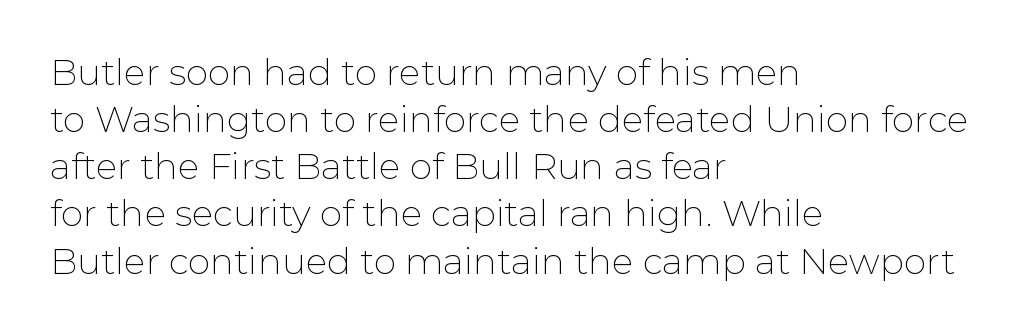
This is roman type, the default non-slanted kind. No extra tracking has been applied to these lines. Does the type have serifs? No, each stem ends abruptly. A bare baseline throughout the passage.
